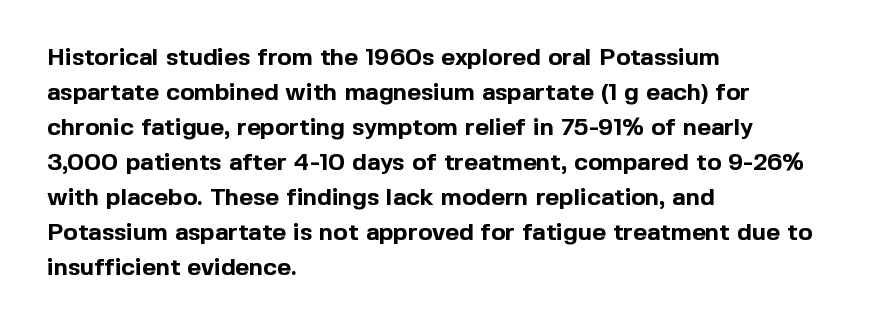
{"italic": "no", "bold": "yes", "underline": "no", "align": "left", "line_spacing": "normal", "line_spacing_ratio": 1.46, "letter_spacing": "normal", "letter_spacing_em": 0.0, "glyph_px": 24}
